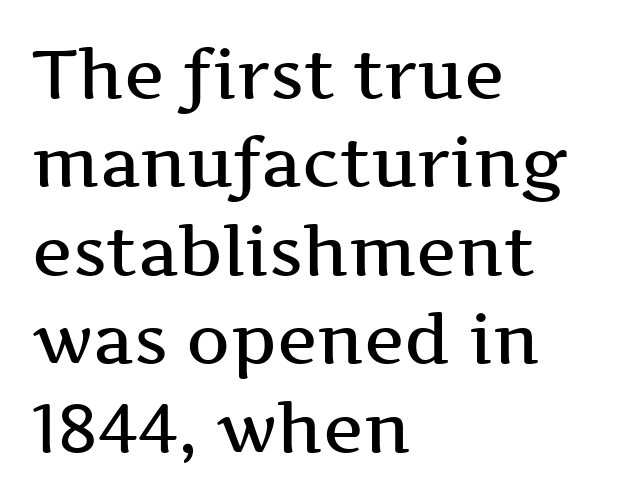
{"serif": "yes", "italic": "no", "bold": "semi", "weight": "semibold", "width": "wide", "stroke_contrast": "medium", "x_height": "medium", "monospaced": "no", "underline": "no", "align": "left", "line_spacing": "normal", "line_spacing_ratio": 1.3, "letter_spacing": "normal", "letter_spacing_em": 0.0, "glyph_px": 68}
